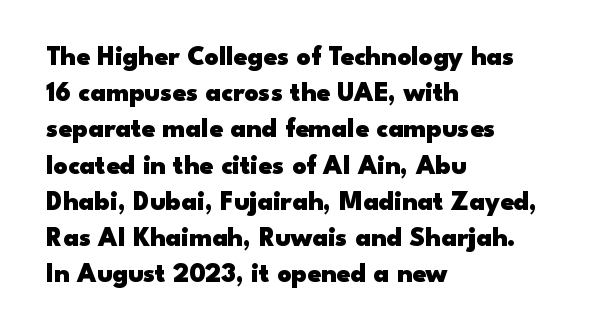
Does the weight exceed regular? Yes, all the way to bold. Inter-character spacing is left at the font's built-in metrics. If you drew a ruler down the left edge, every line would touch it. Only glyphs here, with clear space below each row. This sample keeps an unexceptional amount of space between lines.
